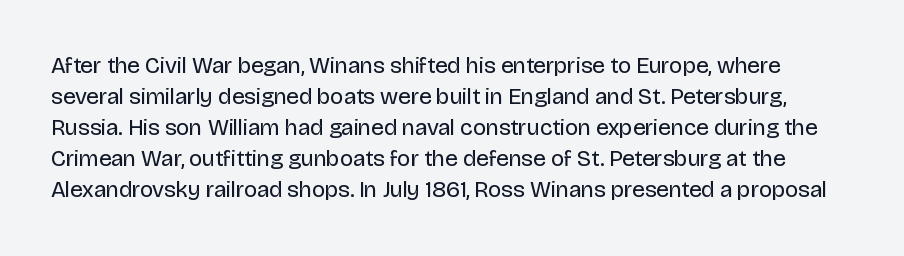
The image shows 23 px text type, upright; set normal line spacing (1.35x), normal letter spacing, not underlined.
